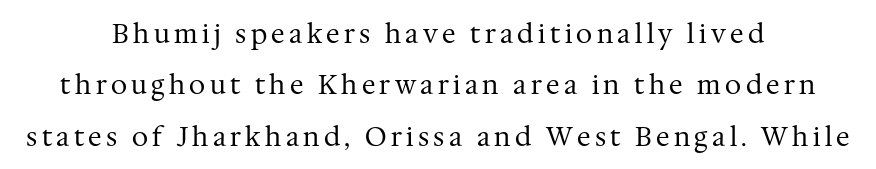
Q: Is the text bold? A: No.
Q: Is the text italic (slanted)? A: No, it is upright.
Q: Is the text underlined? A: No.
Q: How is the paragraph aligned? A: Centered.
Q: Is the spacing between lines tight, normal or loose? A: Loose.
